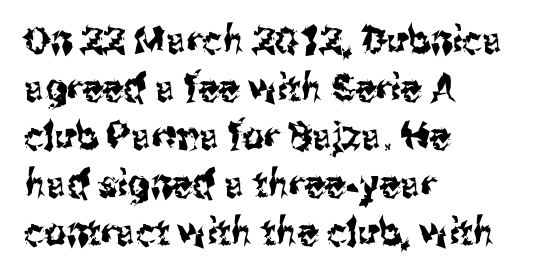
Q: Is the text italic (slanted)? A: No, it is upright.
Q: Is the typeface a serif or a sans-serif typeface? A: Sans-serif.
Q: Is the text underlined? A: No.
Q: How is the paragraph aligned? A: Left-aligned.
Q: Is the spacing between letters normal or unusually wide? A: Normal.
Q: Is the spacing between lines tight, normal or loose? A: Normal.
Q: Width (condensed, normal, or wide)? A: Condensed.
Q: Stroke contrast? A: Medium.
Q: x-height? A: Medium.
Q: Monospaced? A: No.
